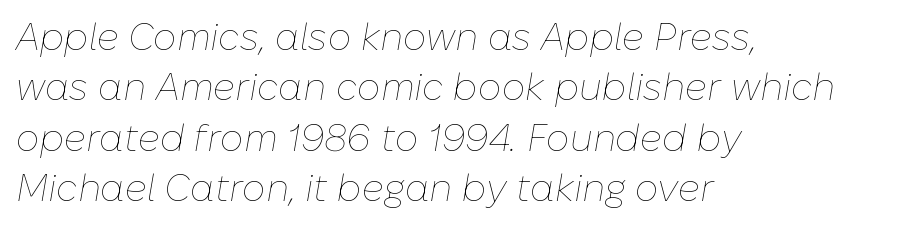
The image shows 37 px thin type, italic (leaning right); set left-aligned, normal line spacing (1.36x), normal letter spacing, not underlined; low stroke contrast and a medium x-height.
